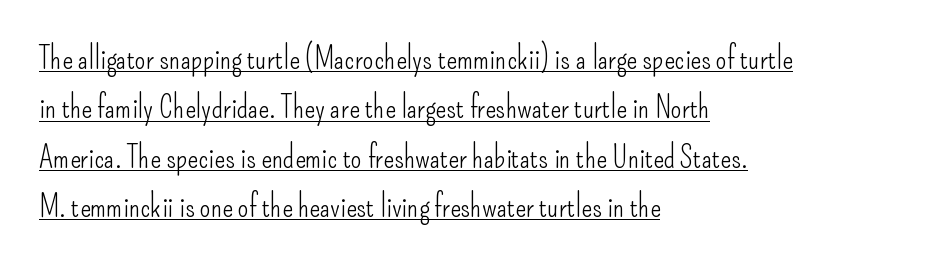
Q: Is the text bold? A: No.
Q: Is the text italic (slanted)? A: No, it is upright.
Q: Is the typeface a serif or a sans-serif typeface? A: Sans-serif.
Q: Is the text underlined? A: Yes.
Q: How is the paragraph aligned? A: Left-aligned.
Q: Is the spacing between letters normal or unusually wide? A: Normal.
Q: Is the spacing between lines tight, normal or loose? A: Normal.
Q: Width (condensed, normal, or wide)? A: Condensed.
Q: Stroke contrast? A: Low.
Q: x-height? A: Small.
Q: Monospaced? A: No.
